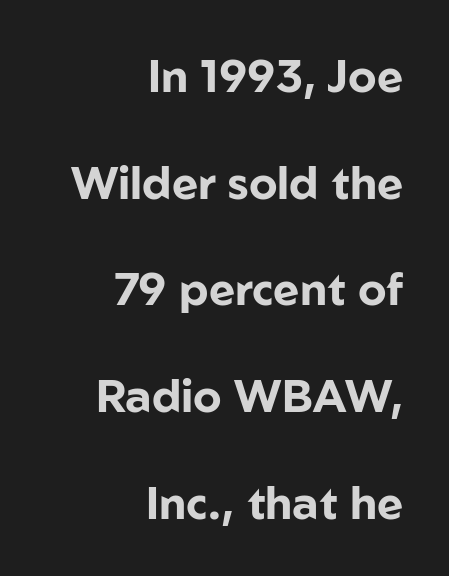
The image shows 45 px bold sans-serif type, upright; set right-aligned, loose line spacing (2.37x), normal letter spacing, not underlined; low stroke contrast and a medium x-height.
